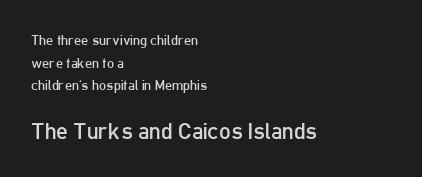
Horizontal bands of white between lines are of average thickness. The lettering holds an erect, upright posture throughout. The glyphs are unaccompanied by any horizontal stroke below them. Character size in the trailing block exceeds that of the leading block. All the whitespace from short lines collects on the right. Glyph-to-glyph distance matches everyday printed text.
